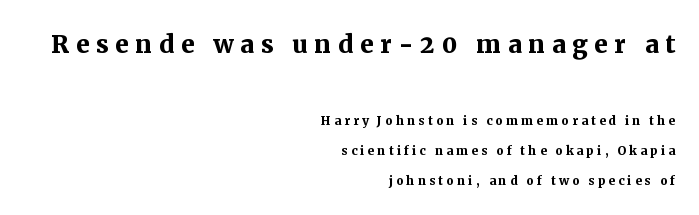
The type sits square on the baseline with zero lean. A student would call this right alignment; a typographer would say flush right, rag left. A dark, heavy texture on the line: the type is bold. Someone cranked the tracking dial way up on this one.
